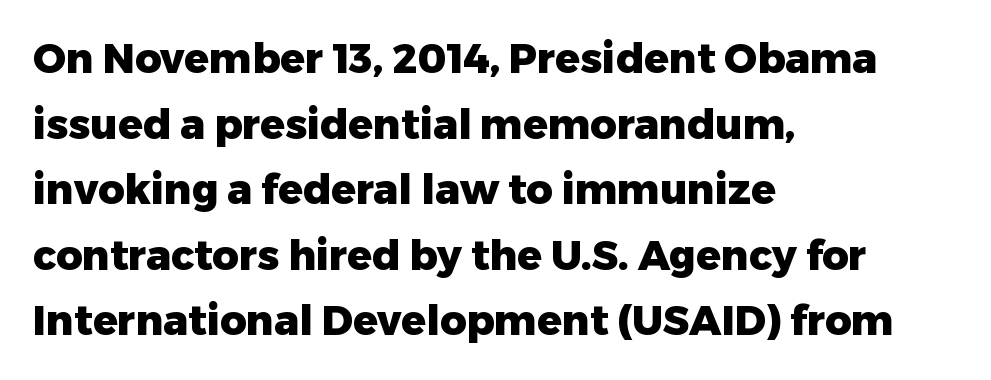
The axis of the letterforms is exactly vertical. This rendering features lettering with no underline. Heavy-handed strokes throughout: this text is bold. The rag falls on the right side of this text block. One glance says typical: line gaps are just what's usual.
